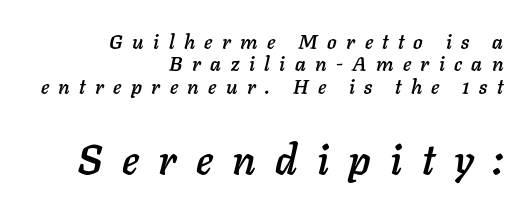
Q: Is the text italic (slanted)? A: Yes, it leans right by about 11 degrees.
Q: Is the text underlined? A: No.
Q: How is the paragraph aligned? A: Right-aligned.
Q: Is the spacing between letters normal or unusually wide? A: Unusually wide.
Q: Is the spacing between lines tight, normal or loose? A: Tight.
Q: Which block of text is set in a larger size, the first (top) or the second (bottom)? A: The second (bottom) one.
Q: Width (condensed, normal, or wide)? A: Normal.
Q: Stroke contrast? A: Low.
Q: x-height? A: Medium.
Q: Monospaced? A: No.
